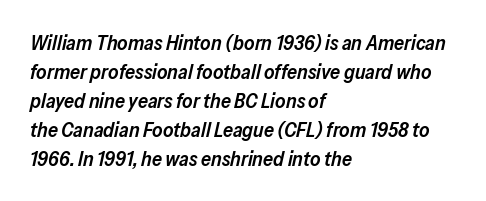
The image shows 20 px text type, italic (leaning right); set left-aligned, normal line spacing (1.45x), normal letter spacing, not underlined.
